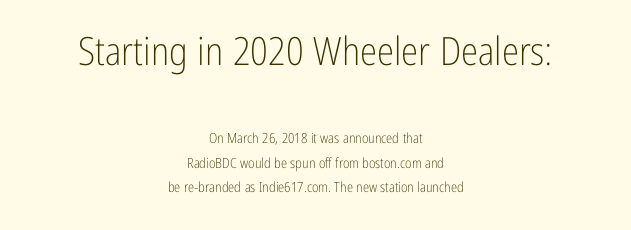
The image shows 39 px light, condensed sans-serif type, upright; set centered, line spacing 1.75x, normal letter spacing, not underlined; the first (top) block is 2.79x larger; low stroke contrast and a medium x-height.
